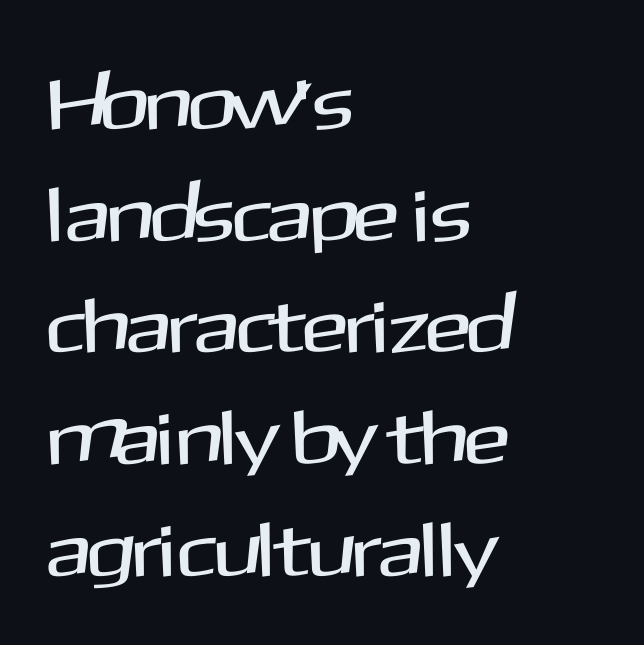
The image shows 77 px sans-serif type, upright; set left-aligned, normal line spacing (1.45x), normal letter spacing, not underlined; medium stroke contrast and a medium x-height.
